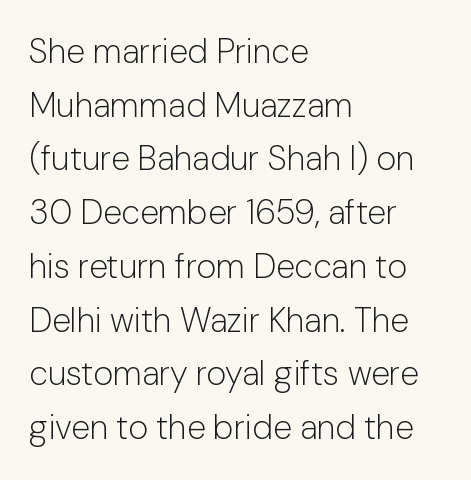
{"serif": "no", "italic": "no", "bold": "no", "weight": "light", "width": "normal", "stroke_contrast": "low", "x_height": "medium", "monospaced": "no", "underline": "no", "align": "left", "line_spacing": "normal", "line_spacing_ratio": 1.58, "letter_spacing": "normal", "letter_spacing_em": 0.0, "glyph_px": 34}
